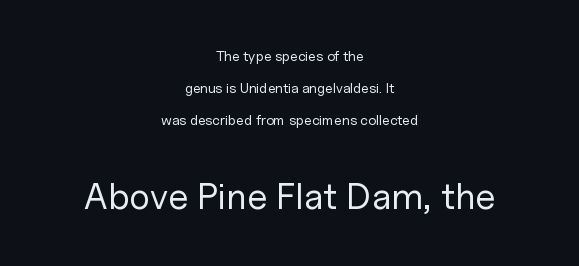
{"serif": "no", "italic": "no", "bold": "no", "weight": "regular", "width": "normal", "stroke_contrast": "low", "x_height": "medium", "monospaced": "no", "underline": "no", "align": "center", "line_spacing": "loose", "line_spacing_ratio": 2.28, "letter_spacing": "normal", "letter_spacing_em": 0.0, "larger_block": "second", "size_ratio": 2.64, "glyph_px": 37}
